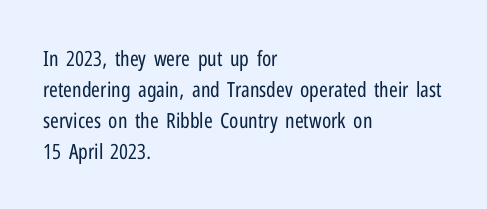
The image shows 21 px text type, upright; set left-aligned, normal line spacing (1.47x), normal letter spacing, not underlined.
